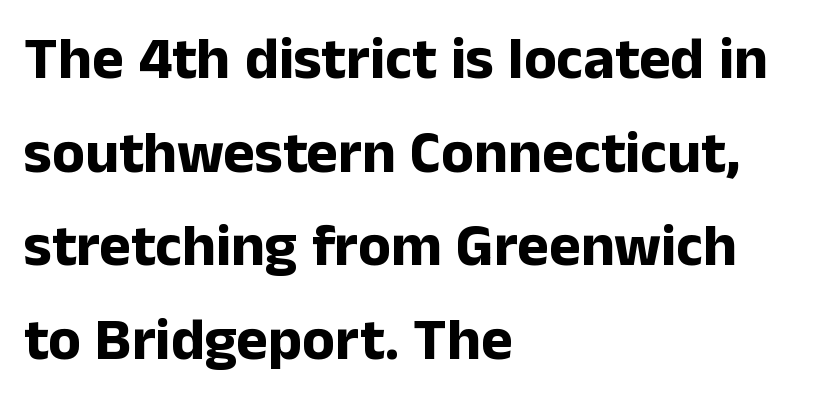
The image shows 60 px bold sans-serif type, upright; set left-aligned, normal line spacing (1.56x), normal letter spacing, not underlined; low stroke contrast and a medium x-height.
